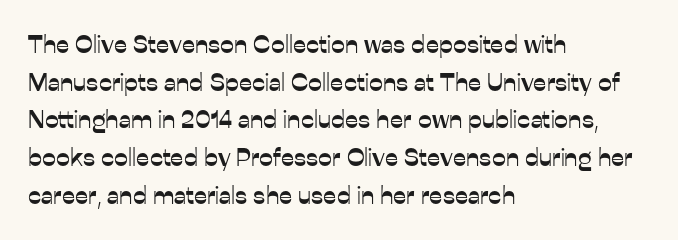
The image shows 25 px text type, upright; set left-aligned, normal line spacing (1.51x), normal letter spacing, not underlined.
